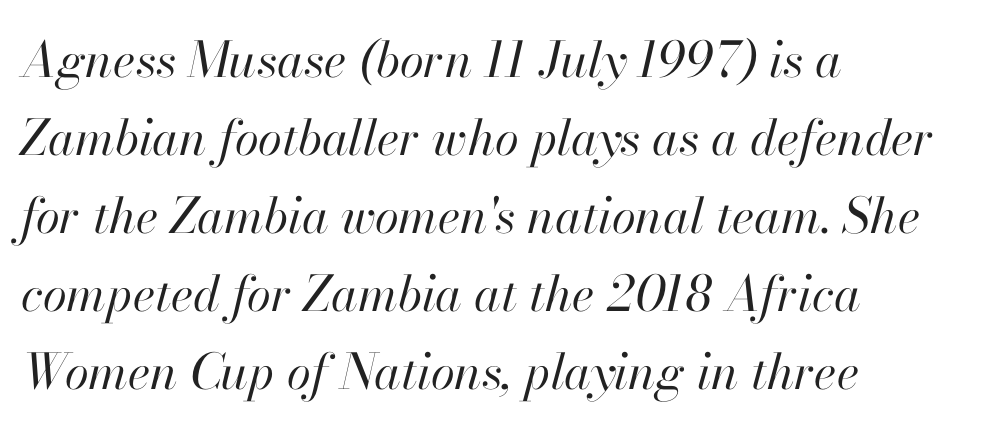
{"italic": "yes", "lean": "right", "slant_degrees": 13, "bold": "no", "weight": "regular", "width": "normal", "stroke_contrast": "high", "x_height": "small", "monospaced": "no", "underline": "no", "align": "left", "line_spacing": "normal", "line_spacing_ratio": 1.59, "letter_spacing": "normal", "letter_spacing_em": 0.0, "glyph_px": 49}
